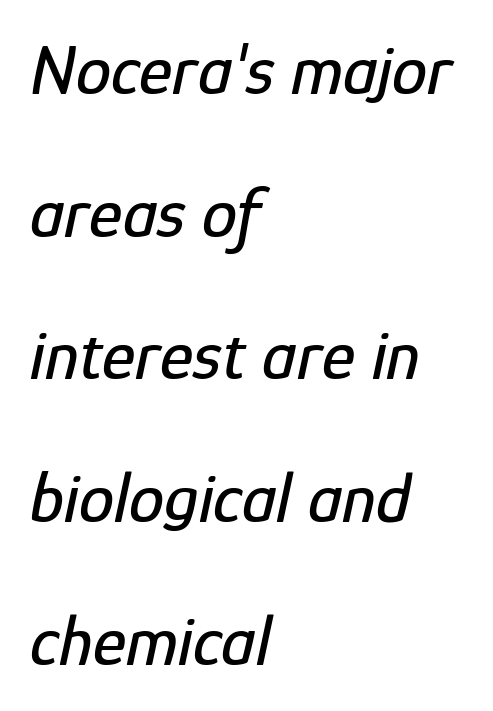
{"italic": "yes", "lean": "right", "slant_degrees": 12, "width": "condensed", "stroke_contrast": "low", "x_height": "medium", "monospaced": "no", "underline": "no", "align": "left", "line_spacing": "loose", "line_spacing_ratio": 2.01, "letter_spacing": "normal", "letter_spacing_em": 0.0, "glyph_px": 71}
